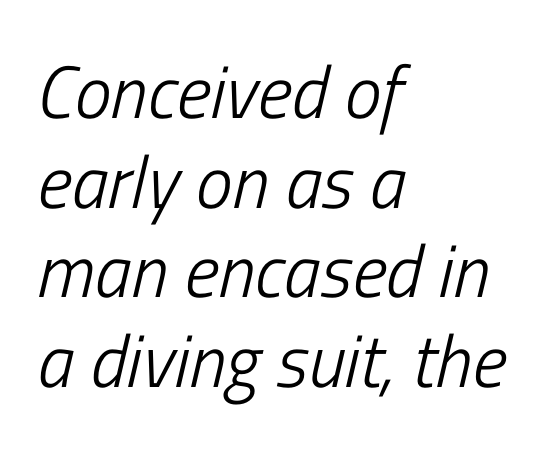
{"italic": "yes", "lean": "right", "slant_degrees": 13, "bold": "no", "weight": "light", "width": "condensed", "stroke_contrast": "low", "x_height": "medium", "monospaced": "no", "underline": "no", "align": "left", "line_spacing_ratio": 1.21, "letter_spacing": "normal", "letter_spacing_em": 0.0, "glyph_px": 74}
